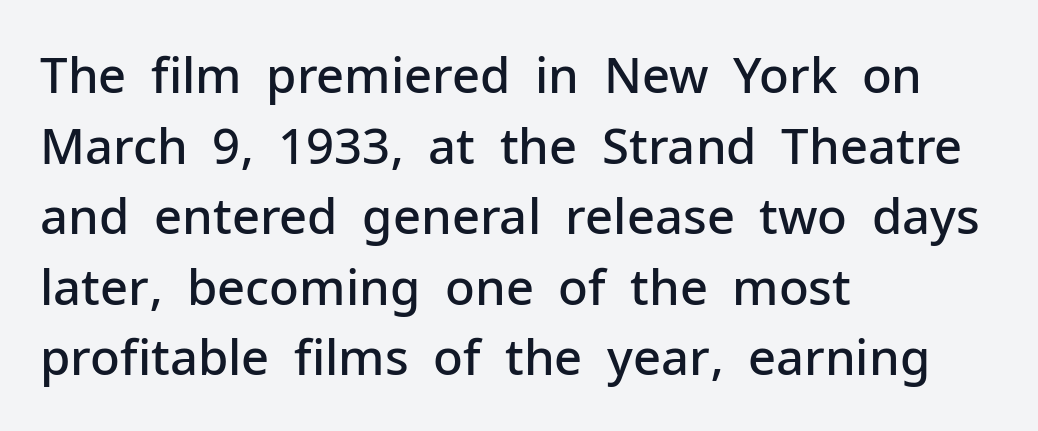
The image shows 49 px semibold sans-serif type, upright; set left-aligned, normal line spacing (1.44x), normal letter spacing, not underlined; low stroke contrast and a medium x-height.
